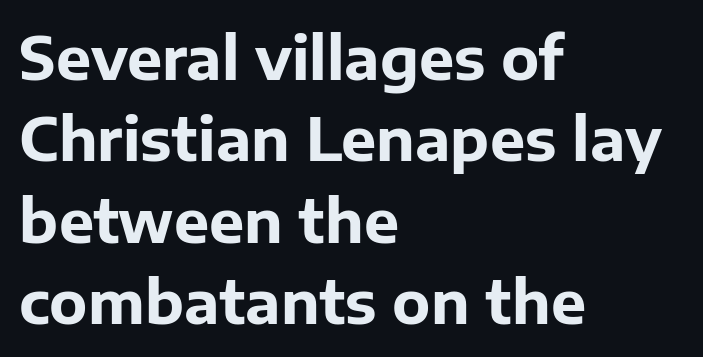
The image shows 59 px bold sans-serif type, upright; set left-aligned, normal line spacing (1.38x), normal letter spacing, not underlined; low stroke contrast and a medium x-height.
